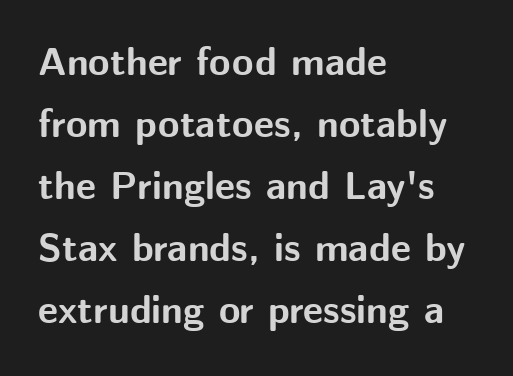
Caption: standard tracking, unaltered. Each letter keeps its own natural width here, so spacing adapts to shape. Look at the bottom of the vertical strokes: they stop flat, with no serifs. This block has exactly the height ordinary leading produces.
